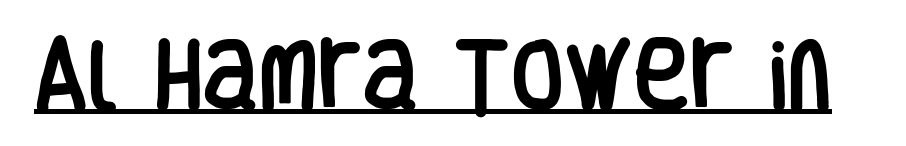
Q: Is the text italic (slanted)? A: No, it is upright.
Q: Is the typeface a serif or a sans-serif typeface? A: Sans-serif.
Q: Is the text underlined? A: Yes.
Q: Is the spacing between letters normal or unusually wide? A: Normal.
Q: Width (condensed, normal, or wide)? A: Condensed.
Q: Stroke contrast? A: Low.
Q: x-height? A: Large.
Q: Monospaced? A: No.
